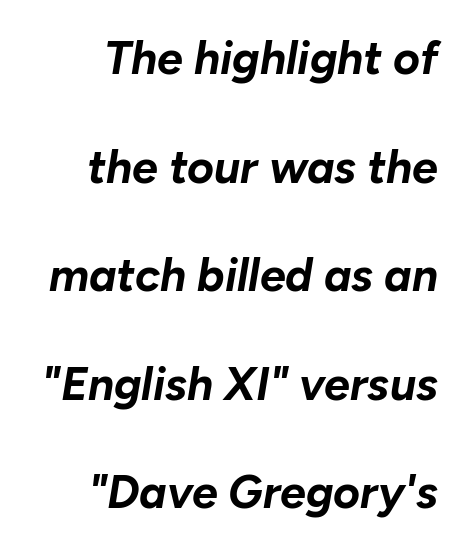
{"italic": "yes", "lean": "right", "slant_degrees": 10, "bold": "yes", "weight": "bold", "width": "normal", "stroke_contrast": "low", "x_height": "medium", "monospaced": "no", "underline": "no", "line_spacing": "loose", "line_spacing_ratio": 2.36, "letter_spacing": "normal", "letter_spacing_em": 0.0, "glyph_px": 46}
